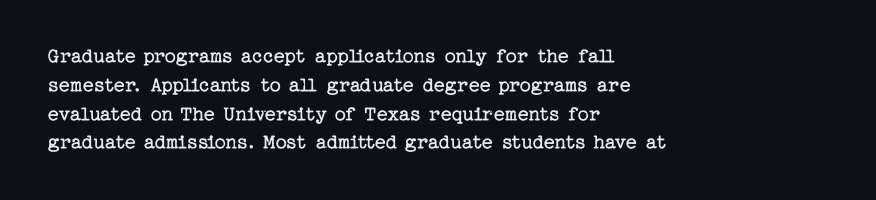
The image shows 22 px text type, upright; set left-aligned, normal line spacing (1.31x), normal letter spacing, not underlined.
